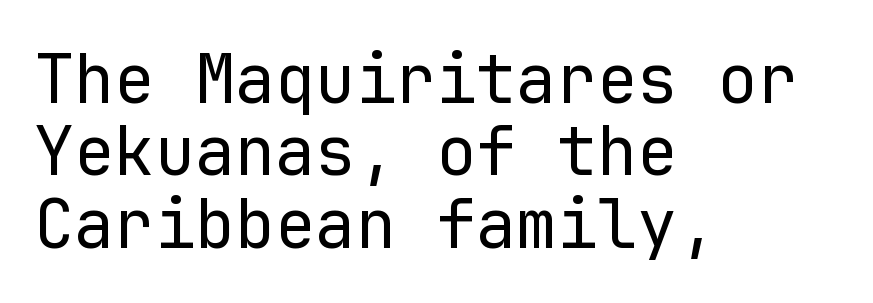
Serif or sans? Sans — the stroke terminals are bare. The type is set solid horizontally, with unmodified tracking. The letters stand straight up with perfectly vertical stems. Anything drawn beneath the words? Only blank space. Typeset ragged right — the left edge is the straight one.
